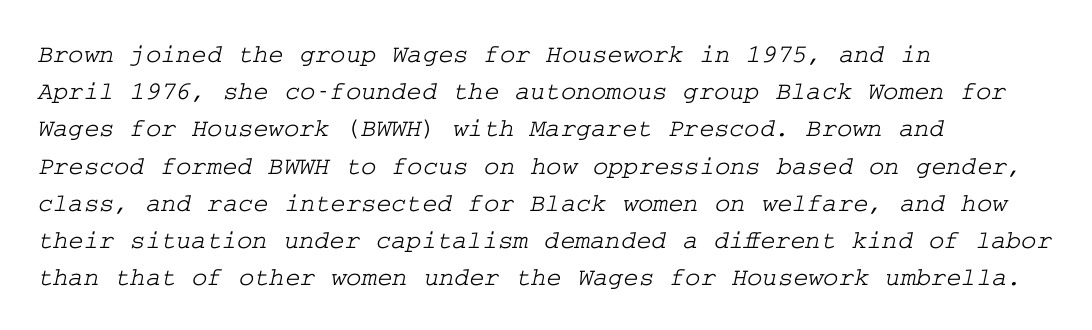
The image shows 26 px text type; set left-aligned, normal line spacing (1.43x), normal letter spacing, not underlined.
